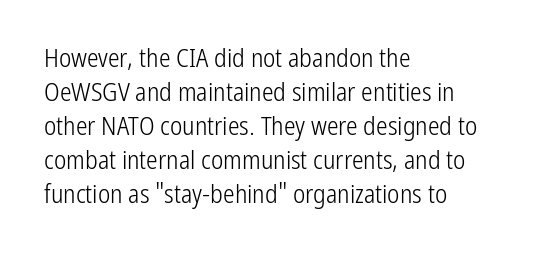
{"italic": "no", "bold": "no", "underline": "no", "align": "left", "line_spacing": "normal", "line_spacing_ratio": 1.31, "letter_spacing": "normal", "letter_spacing_em": 0.0, "glyph_px": 26}
